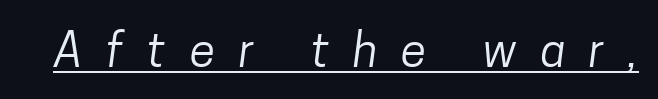
The image shows 47 px regular-weight, condensed sans-serif type; set unusually wide letter spacing (+0.5 em), underlined; low stroke contrast and a medium x-height.
